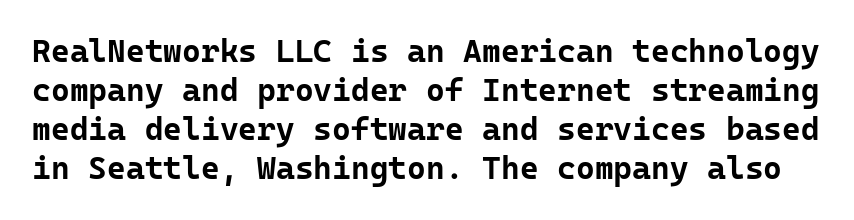
The axis of the letterforms is exactly vertical. The rendering keeps characters at their native spacing. The sample has been set heavy, in full bold. Do the characters align in a grid? Yes, the font is monospaced.
